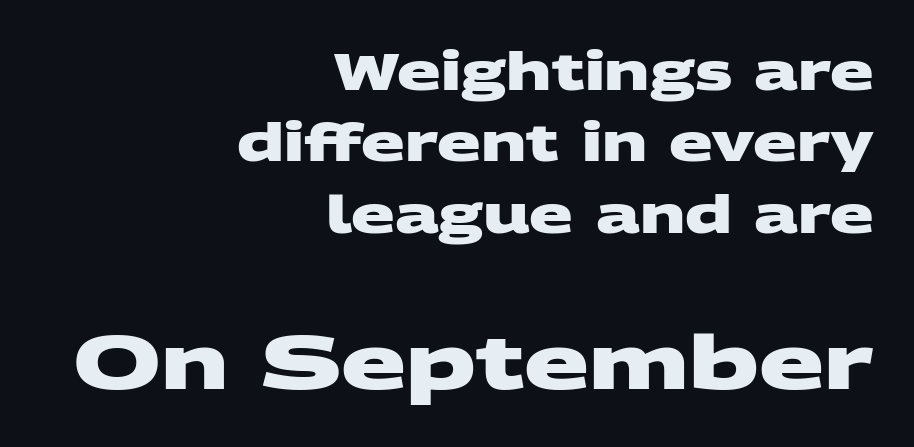
The paragraph has a hard right edge and a soft left edge. Nothing sits at the stroke ends, so this counts as sans-serif. This block has exactly the height ordinary leading produces. Size hierarchy here favors the trailing block over the leading one. The area under the type is left untouched. Bold? Absolutely — the strokes are thick and heavy.
